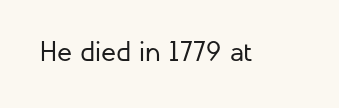
The specimen omits any rule beneath the text block's lines. Short note: letters normally spaced. Vertical strokes here are truly vertical. Note the varied advance widths — an 'i' is clearly narrower than an 'm'. The face used here is a sans, in the tradition of grotesques and geometrics.
